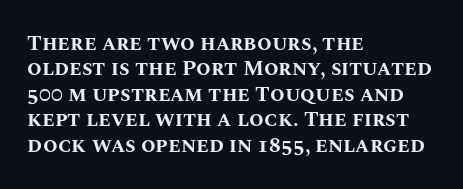
The image shows 21 px bold type, upright; set left-aligned, line spacing 1.21x, normal letter spacing, not underlined.
